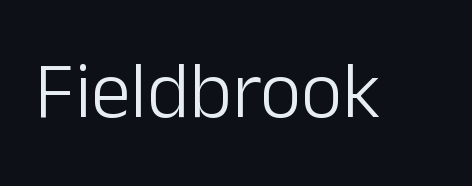
Q: Is the text bold? A: No.
Q: Is the text italic (slanted)? A: No, it is upright.
Q: Is the typeface a serif or a sans-serif typeface? A: Sans-serif.
Q: Is the text underlined? A: No.
Q: Is the spacing between letters normal or unusually wide? A: Normal.
Q: Width (condensed, normal, or wide)? A: Normal.
Q: Stroke contrast? A: Low.
Q: x-height? A: Medium.
Q: Monospaced? A: No.
